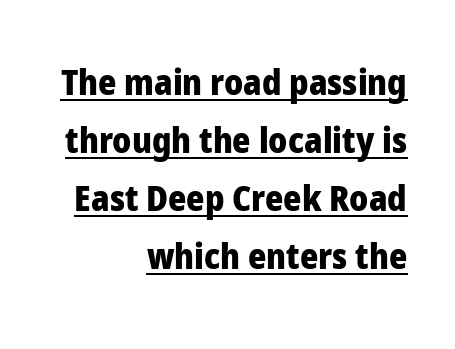
{"serif": "no", "italic": "no", "bold": "yes", "weight": "heavy", "width": "normal", "stroke_contrast": "low", "x_height": "medium", "monospaced": "no", "underline": "yes", "align": "right", "line_spacing": "normal", "line_spacing_ratio": 1.66, "letter_spacing": "normal", "letter_spacing_em": 0.0, "glyph_px": 35}
